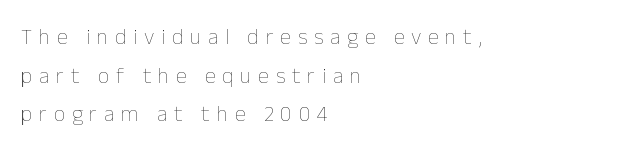
Q: Is the text bold? A: No.
Q: Is the text italic (slanted)? A: No, it is upright.
Q: Is the text underlined? A: No.
Q: How is the paragraph aligned? A: Left-aligned.
Q: Is the spacing between letters normal or unusually wide? A: Unusually wide.
